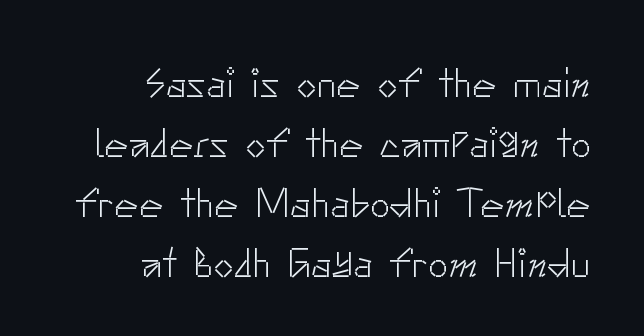
The image shows 41 px light sans-serif type, upright; set right-aligned, normal line spacing (1.46x), normal letter spacing, not underlined; low stroke contrast and a small x-height.
